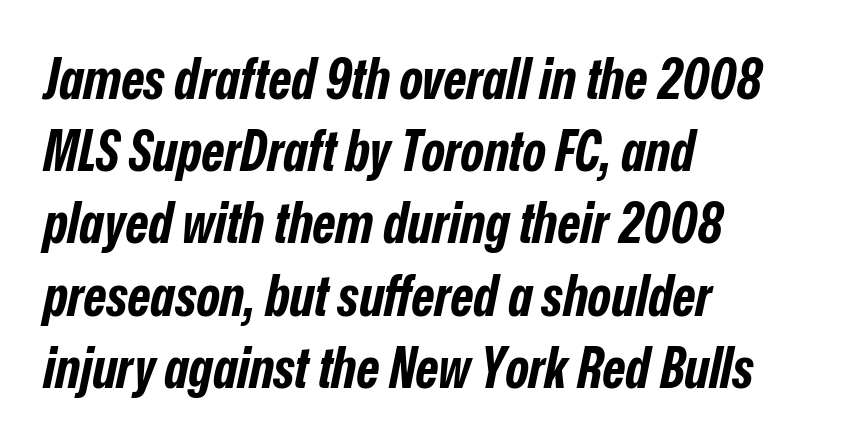
This sample uses plain, unmodified letter spacing. The axis of the letterforms is tilted away from vertical. Looks like regular typesetting: each glyph gets only the width it needs. As a designer I'd log this as weight 700, bold.
